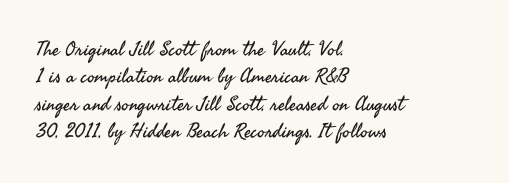
The image shows 20 px text type; set left-aligned, normal line spacing (1.37x), normal letter spacing, not underlined.
